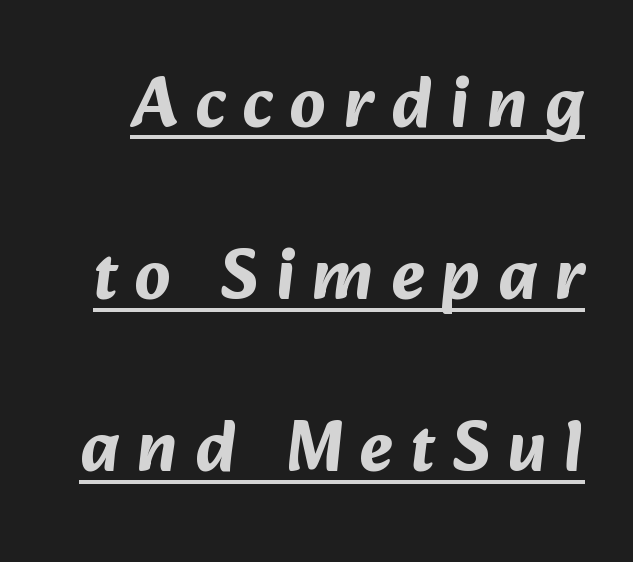
The designer went with a sans here, leaving each stem footless. Varying glyph widths throughout — classic text-font behaviour. The line texture is sparse and dotted thanks to wide tracking. Caption: bold face, heavy strokes. What's the leading like? Stretched, with rows far apart.
